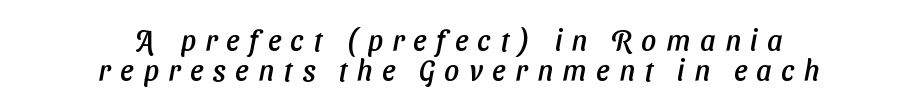
Where is the straight margin? There isn't one; the lines are centered. Nothing sits at the stroke ends, so this counts as sans-serif. Character widths vary here, with narrow letters taking less room than wide ones. Students, note that the glyphs here are deliberately spaced far apart. Vertically, the passage feels compressed, each row crowding the next. Underlining? Definitely not there.
